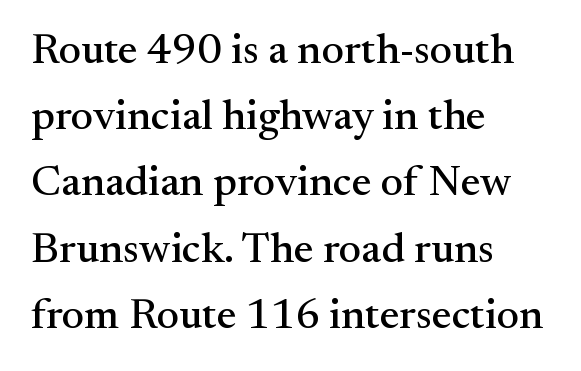
{"serif": "yes", "italic": "no", "width": "normal", "stroke_contrast": "medium", "x_height": "small", "monospaced": "no", "underline": "no", "align": "left", "line_spacing": "normal", "line_spacing_ratio": 1.54, "letter_spacing": "normal", "letter_spacing_em": 0.0, "glyph_px": 43}
